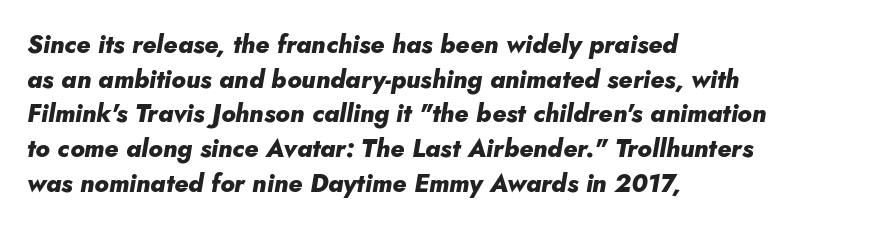
{"italic": "yes", "lean": "right", "slant_degrees": 10, "bold": "yes", "underline": "no", "align": "left", "line_spacing": "normal", "line_spacing_ratio": 1.39, "letter_spacing": "normal", "letter_spacing_em": 0.0, "glyph_px": 25}
